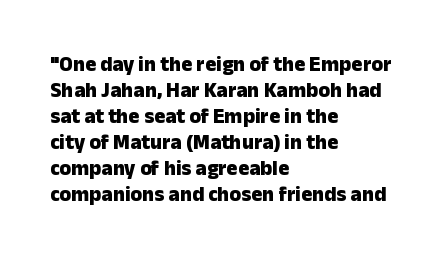
The strokes are fattened all the way to bold. Visually the block forms a straight wall on the left and a jagged coastline on the right. A typesetter would mark this as roman, not italic. The words here are not underlined.
